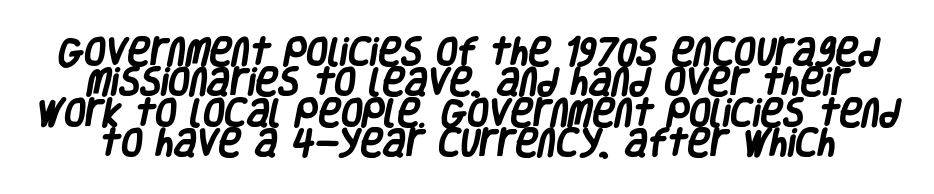
Bold? Absolutely — the strokes are thick and heavy. How would I describe the line gaps? Narrow and economical. Each letter keeps its own natural width here, so spacing adapts to shape. Lines of text with bare space underneath. Caption: standard tracking, unaltered.
